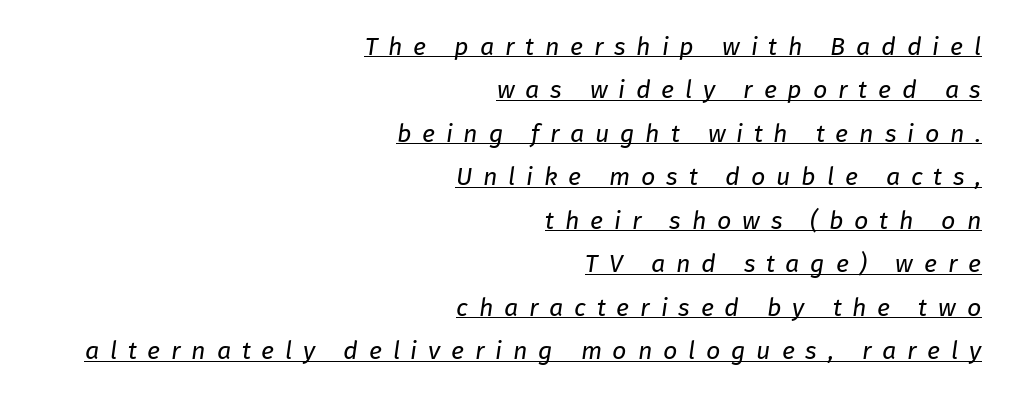
Q: Is the text bold? A: No.
Q: Is the text italic (slanted)? A: Yes, it leans right by about 8 degrees.
Q: Is the text underlined? A: Yes.
Q: How is the paragraph aligned? A: Right-aligned.
Q: Is the spacing between letters normal or unusually wide? A: Unusually wide.
